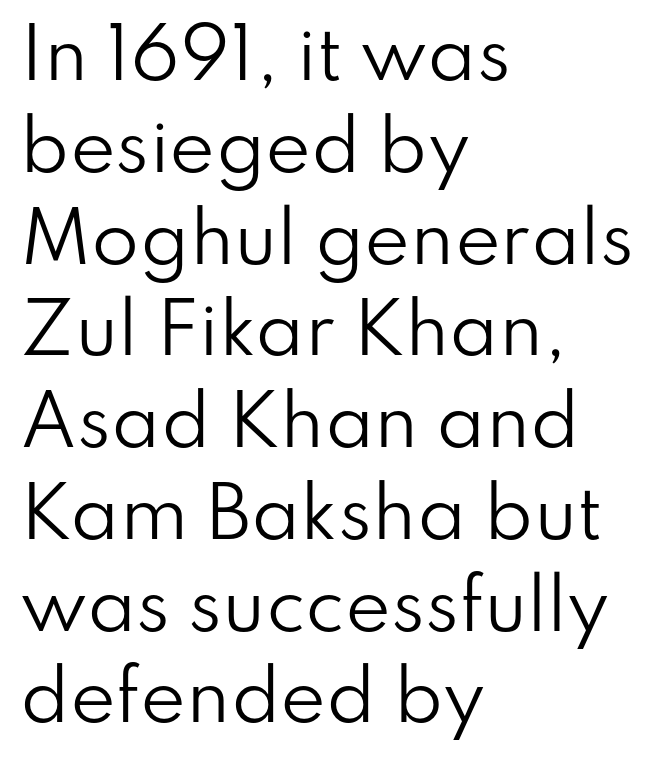
Q: Is the text bold? A: No.
Q: Is the text italic (slanted)? A: No, it is upright.
Q: Is the typeface a serif or a sans-serif typeface? A: Sans-serif.
Q: Is the text underlined? A: No.
Q: How is the paragraph aligned? A: Left-aligned.
Q: Is the spacing between letters normal or unusually wide? A: Normal.
Q: Is the spacing between lines tight, normal or loose? A: Normal.
Q: Width (condensed, normal, or wide)? A: Normal.
Q: Stroke contrast? A: Low.
Q: x-height? A: Small.
Q: Monospaced? A: No.
